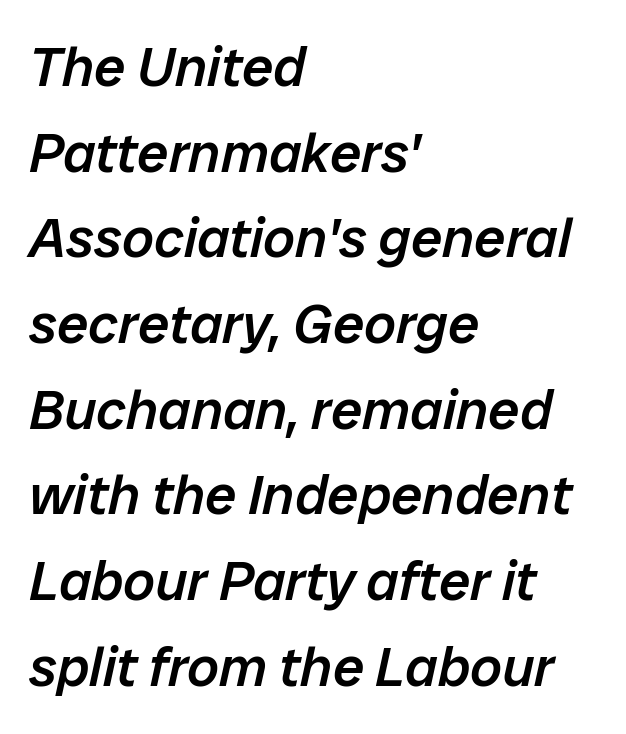
Q: Is the text bold? A: Semi-bold.
Q: Is the text italic (slanted)? A: Yes, it leans right by about 12 degrees.
Q: Is the text underlined? A: No.
Q: How is the paragraph aligned? A: Left-aligned.
Q: Is the spacing between letters normal or unusually wide? A: Normal.
Q: Is the spacing between lines tight, normal or loose? A: Normal.
Q: Width (condensed, normal, or wide)? A: Normal.
Q: Stroke contrast? A: Low.
Q: x-height? A: Medium.
Q: Monospaced? A: No.
